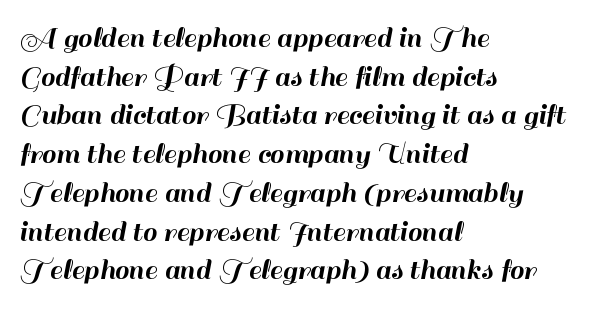
This rendering features lettering with no underline. All the whitespace from short lines collects on the right. What kind of face is this? One without serifs — a sans.
